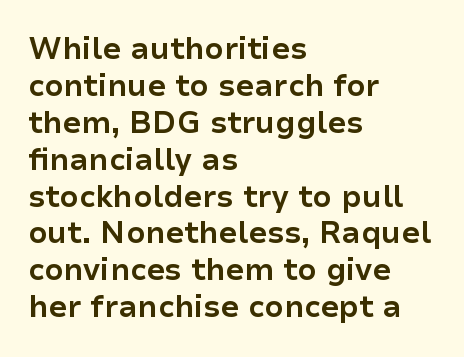
Nothing unusual about the tracking: characters are spaced as the font intends. Nobody drew a line under any word here. Summary of weight: heavy, a full bold. Upright lettering throughout. Serif or sans? Sans — the stroke terminals are bare. Typeset ragged right — the left edge is the straight one.
